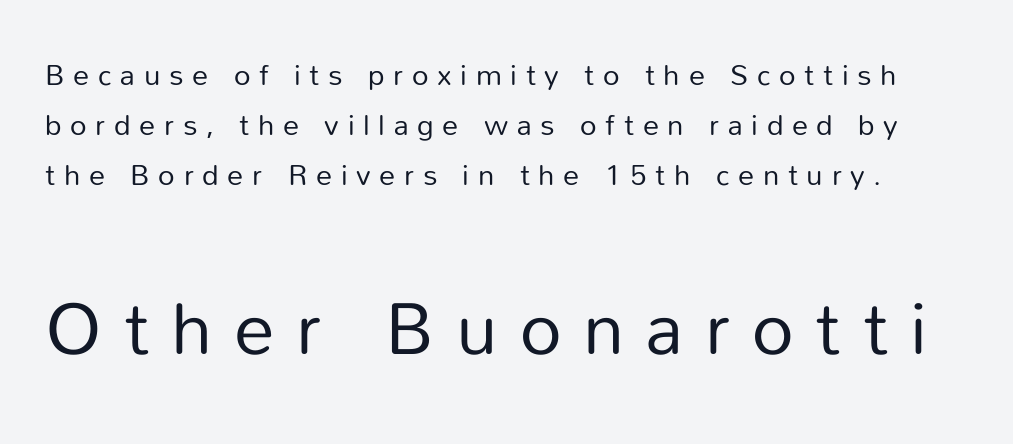
Beneath every word, the page is bare. You could only call the tracking loose — the letters float apart. No extra ink here — the face is not bold. Grotesque or geometric, the face here clearly has no serifs. You could not count columns in this text — the font is proportionally spaced.
